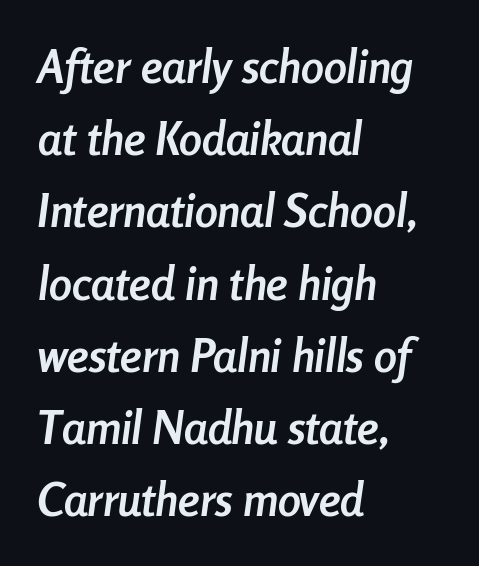
{"italic": "yes", "lean": "right", "slant_degrees": 8, "bold": "yes", "weight": "semibold", "width": "condensed", "stroke_contrast": "low", "x_height": "medium", "monospaced": "no", "underline": "no", "align": "left", "line_spacing": "normal", "line_spacing_ratio": 1.57, "letter_spacing": "normal", "letter_spacing_em": 0.0, "glyph_px": 46}
